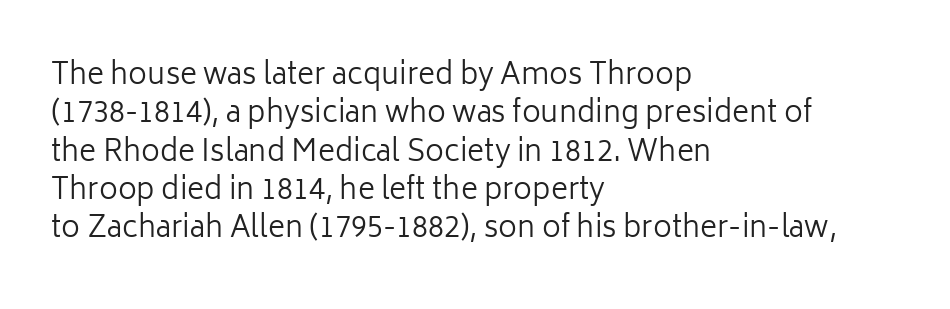
{"serif": "no", "italic": "no", "bold": "no", "weight": "regular", "width": "normal", "stroke_contrast": "low", "x_height": "medium", "monospaced": "no", "underline": "no", "align": "left", "line_spacing": "normal", "line_spacing_ratio": 1.32, "letter_spacing": "normal", "letter_spacing_em": 0.0, "glyph_px": 29}
